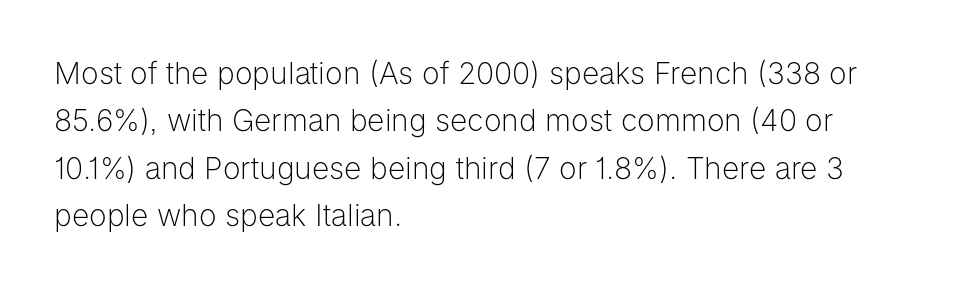
Q: Is the text bold? A: No.
Q: Is the text italic (slanted)? A: No, it is upright.
Q: Is the typeface a serif or a sans-serif typeface? A: Sans-serif.
Q: Is the text underlined? A: No.
Q: How is the paragraph aligned? A: Left-aligned.
Q: Is the spacing between letters normal or unusually wide? A: Normal.
Q: Is the spacing between lines tight, normal or loose? A: Normal.
Q: Width (condensed, normal, or wide)? A: Normal.
Q: Stroke contrast? A: Low.
Q: x-height? A: Medium.
Q: Monospaced? A: No.
